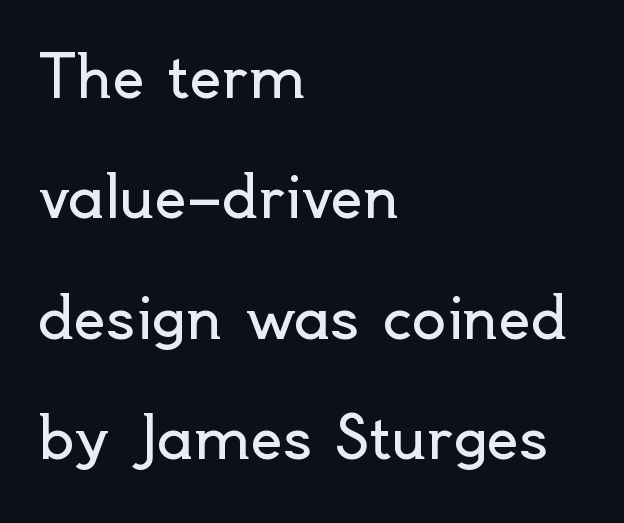
The image shows 57 px regular-weight sans-serif type, upright; set left-aligned, loose line spacing (2.11x), normal letter spacing, not underlined; a small x-height.
